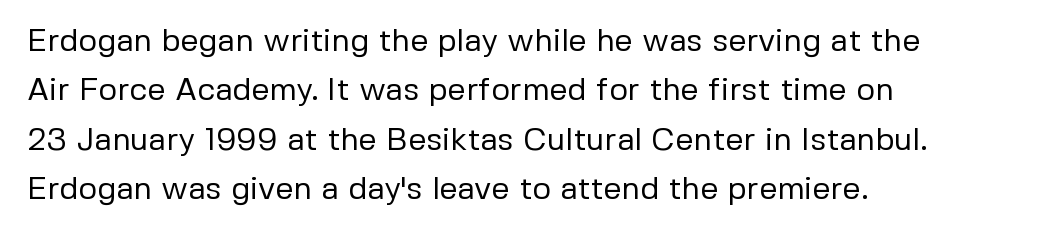
The image shows 32 px regular-weight sans-serif type, upright; set left-aligned, normal line spacing (1.54x), normal letter spacing, not underlined; low stroke contrast and a medium x-height.
